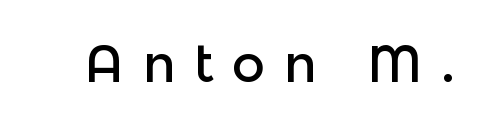
The image shows 51 px sans-serif type, upright; set unusually wide letter spacing (+0.36 em), not underlined; a medium x-height.
